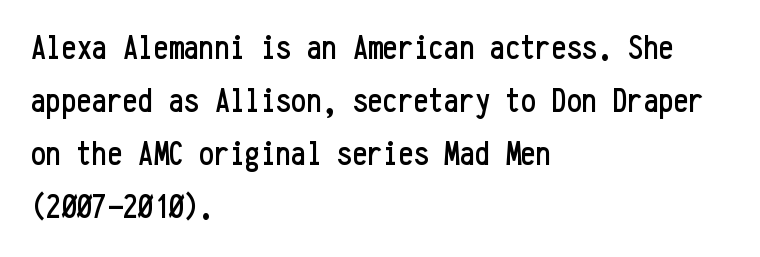
The image shows 34 px condensed sans-serif type, upright, monospaced; set left-aligned, normal line spacing (1.56x), normal letter spacing, not underlined; low stroke contrast and a medium x-height.
